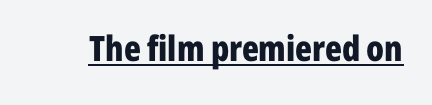
{"serif": "no", "italic": "no", "bold": "yes", "weight": "bold", "width": "condensed", "stroke_contrast": "low", "x_height": "medium", "monospaced": "no", "underline": "yes", "letter_spacing": "normal", "letter_spacing_em": 0.0, "glyph_px": 35}
